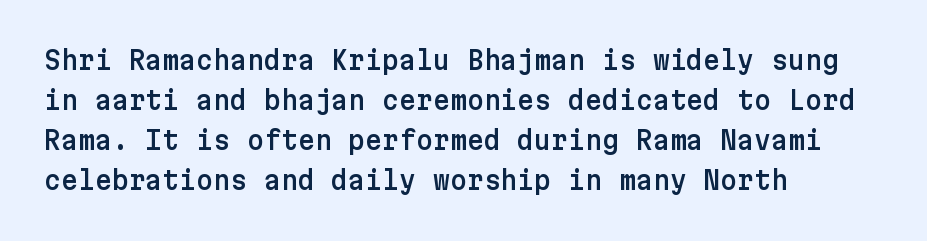
Q: Is the text italic (slanted)? A: No, it is upright.
Q: Is the text underlined? A: No.
Q: How is the paragraph aligned? A: Left-aligned.
Q: Is the spacing between letters normal or unusually wide? A: Normal.
Q: Is the spacing between lines tight, normal or loose? A: Normal.
